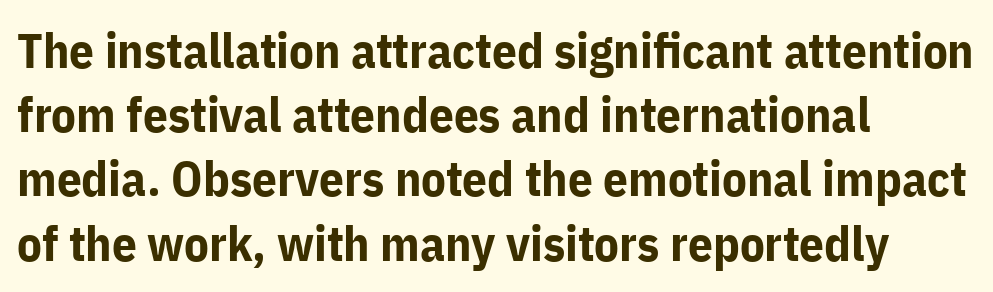
The letters are bold, with thick, heavy strokes. All the whitespace from short lines collects on the right. The font's upright variant was chosen for this text. The zone under the glyphs is completely vacant.
